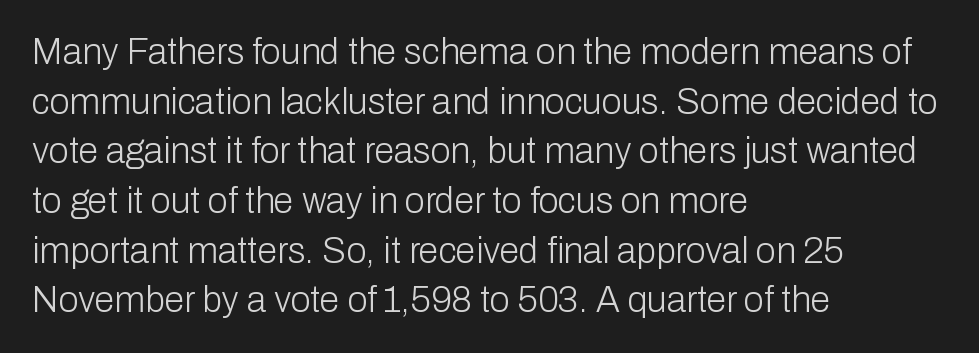
Bold? No — there's no thickening of the strokes. Italic: no, the glyphs are upright roman. A normal amount of white space separates one row of letters from the next. A classic flush-left, rag-right setting is used for this passage. The baseline area is clear.
